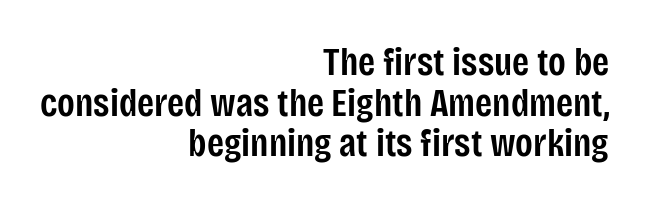
Q: Is the text bold? A: Semi-bold.
Q: Is the text italic (slanted)? A: No, it is upright.
Q: Is the typeface a serif or a sans-serif typeface? A: Sans-serif.
Q: Is the text underlined? A: No.
Q: How is the paragraph aligned? A: Right-aligned.
Q: Is the spacing between letters normal or unusually wide? A: Normal.
Q: Is the spacing between lines tight, normal or loose? A: Tight.
Q: Width (condensed, normal, or wide)? A: Condensed.
Q: Stroke contrast? A: Low.
Q: x-height? A: Large.
Q: Monospaced? A: No.
